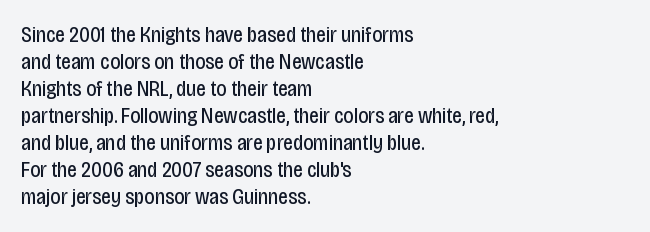
Q: Is the text bold? A: No.
Q: Is the text italic (slanted)? A: No, it is upright.
Q: Is the text underlined? A: No.
Q: How is the paragraph aligned? A: Left-aligned.
Q: Is the spacing between letters normal or unusually wide? A: Normal.
